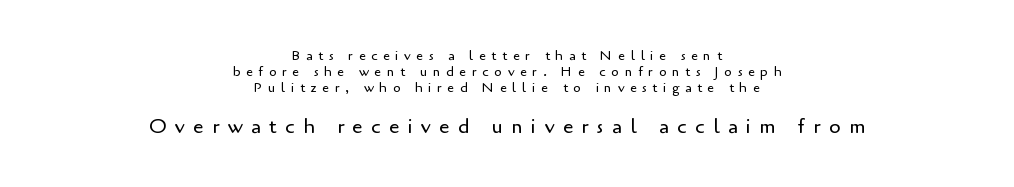
{"italic": "no", "bold": "no", "underline": "no", "align": "center", "line_spacing_ratio": 1.16, "letter_spacing": "wide", "letter_spacing_em": 0.39, "larger_block": "second", "size_ratio": 1.5, "glyph_px": 21}
